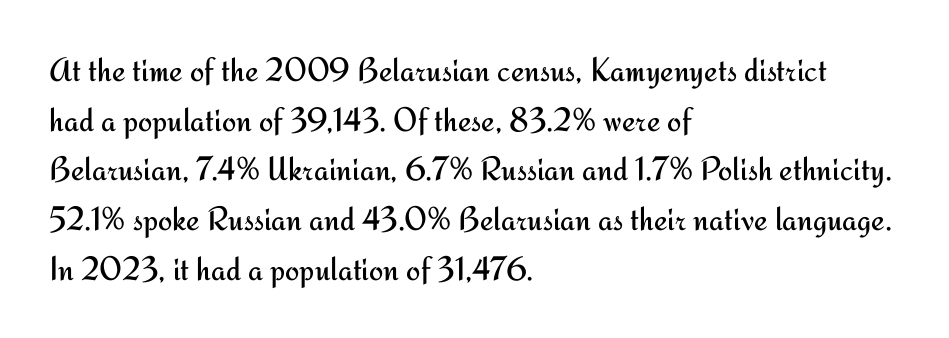
{"serif": "no", "italic": "no", "bold": "no", "weight": "regular", "width": "normal", "stroke_contrast": "medium", "x_height": "small", "monospaced": "no", "underline": "no", "align": "left", "line_spacing": "normal", "line_spacing_ratio": 1.46, "letter_spacing": "normal", "letter_spacing_em": 0.0, "glyph_px": 34}
